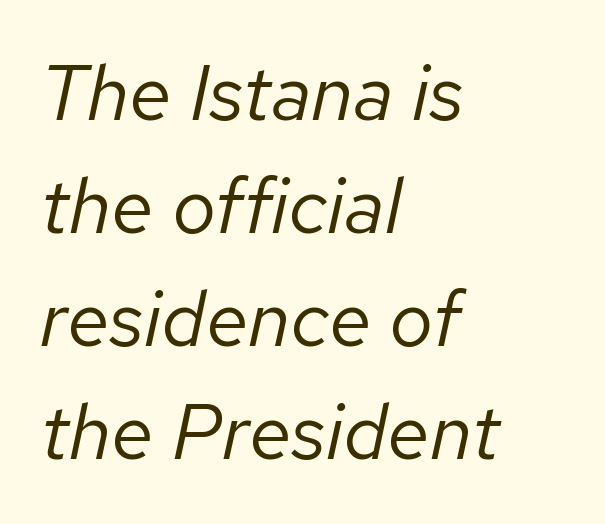
Horizontal alignment here is leftward, the default for most running prose. Nothing heavy about these letters — not bold at all. Quick note: interline space is typical. Think of a printed novel: that variable character pitch is what you see here. The font's italic variant was chosen for this text.
